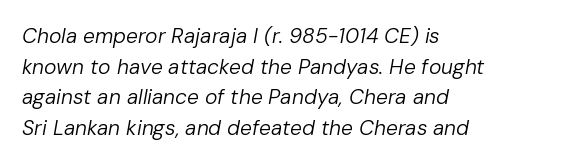
{"italic": "yes", "lean": "right", "slant_degrees": 10, "bold": "no", "underline": "no", "align": "left", "line_spacing": "normal", "line_spacing_ratio": 1.46, "letter_spacing": "normal", "letter_spacing_em": 0.0, "glyph_px": 21}
